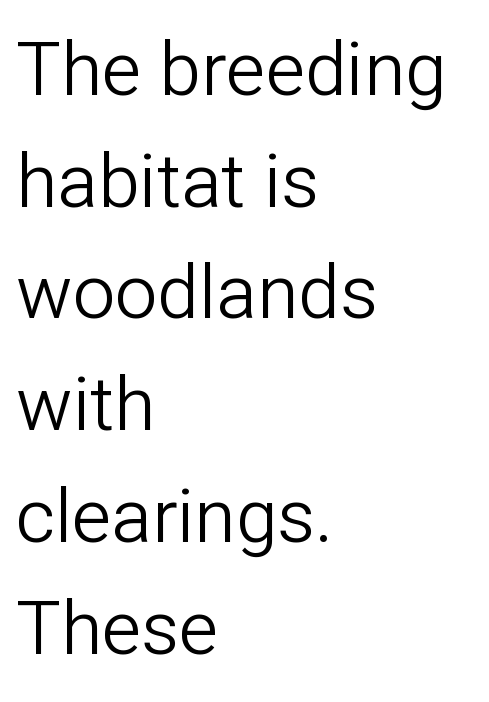
{"serif": "no", "italic": "no", "bold": "no", "weight": "light", "width": "normal", "stroke_contrast": "low", "x_height": "medium", "monospaced": "no", "underline": "no", "align": "left", "line_spacing": "normal", "line_spacing_ratio": 1.49, "letter_spacing": "normal", "letter_spacing_em": 0.0, "glyph_px": 75}
